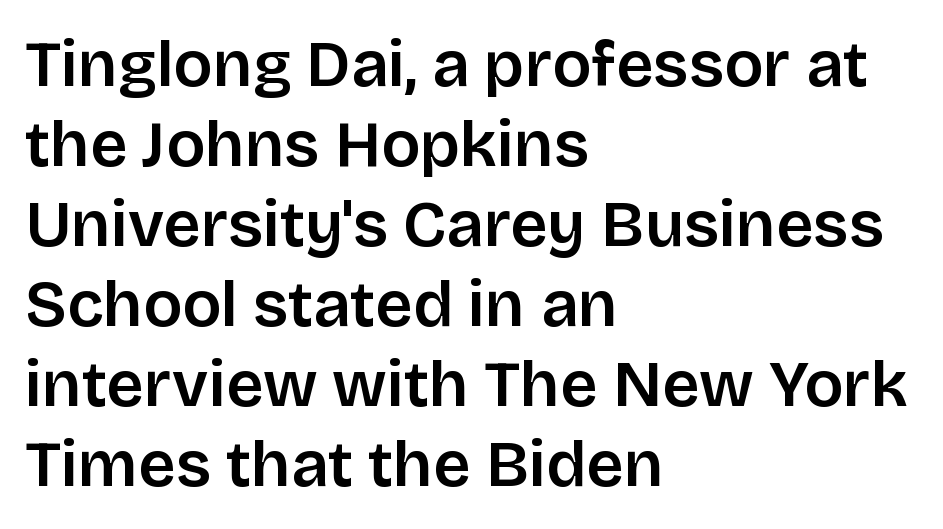
{"serif": "no", "italic": "no", "width": "normal", "stroke_contrast": "low", "x_height": "large", "monospaced": "no", "underline": "no", "align": "left", "line_spacing_ratio": 1.23, "letter_spacing": "normal", "letter_spacing_em": 0.0, "glyph_px": 65}
